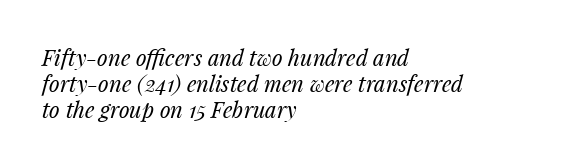
The image shows 22 px text type, italic (leaning right); set left-aligned, line spacing 1.18x, normal letter spacing, not underlined.
